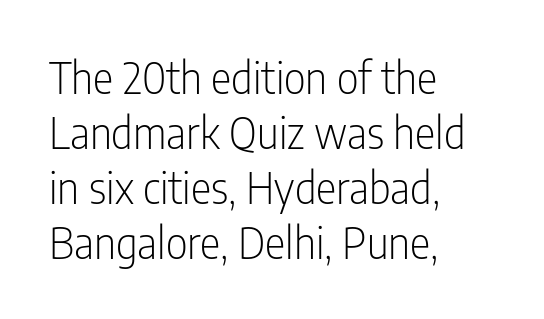
{"serif": "no", "italic": "no", "bold": "no", "weight": "light", "width": "condensed", "stroke_contrast": "low", "x_height": "medium", "monospaced": "no", "underline": "no", "align": "left", "line_spacing": "normal", "line_spacing_ratio": 1.28, "letter_spacing": "normal", "letter_spacing_em": 0.0, "glyph_px": 43}
